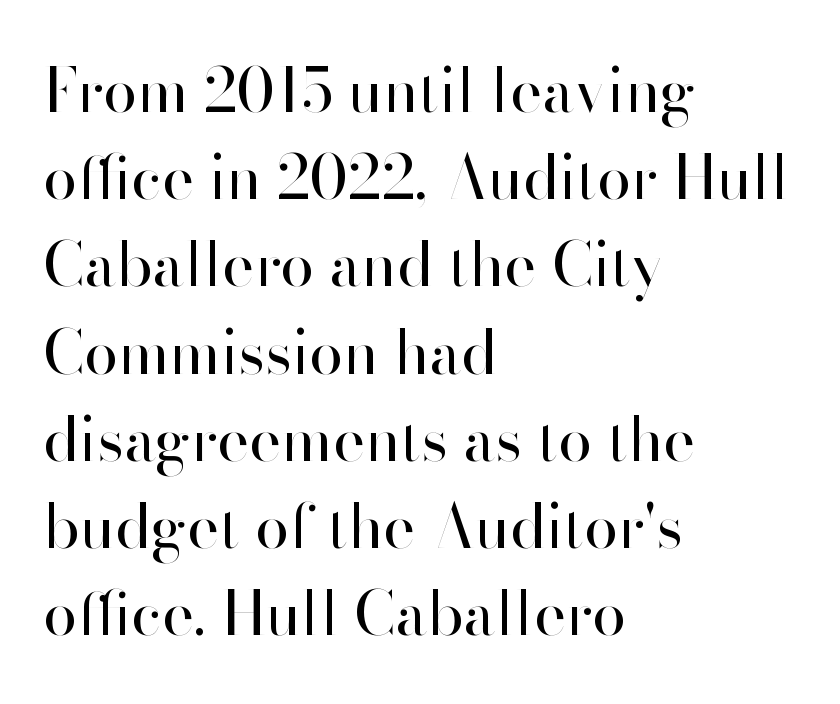
What's the leading like? Ordinary, nothing unusual. The passage is arranged the way most books set body copy — flush left. This sample uses plain, unmodified letter spacing. Quick note: not italic, upright.
